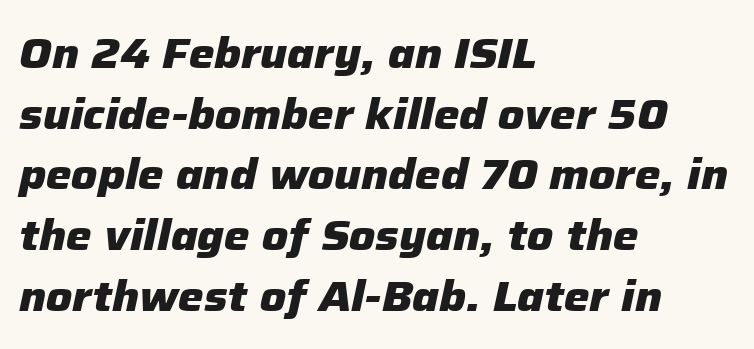
{"italic": "yes", "lean": "right", "slant_degrees": 12, "bold": "yes", "weight": "heavy", "width": "normal", "stroke_contrast": "low", "x_height": "medium", "monospaced": "no", "underline": "no", "align": "left", "line_spacing": "normal", "line_spacing_ratio": 1.41, "letter_spacing": "normal", "letter_spacing_em": 0.0, "glyph_px": 43}
